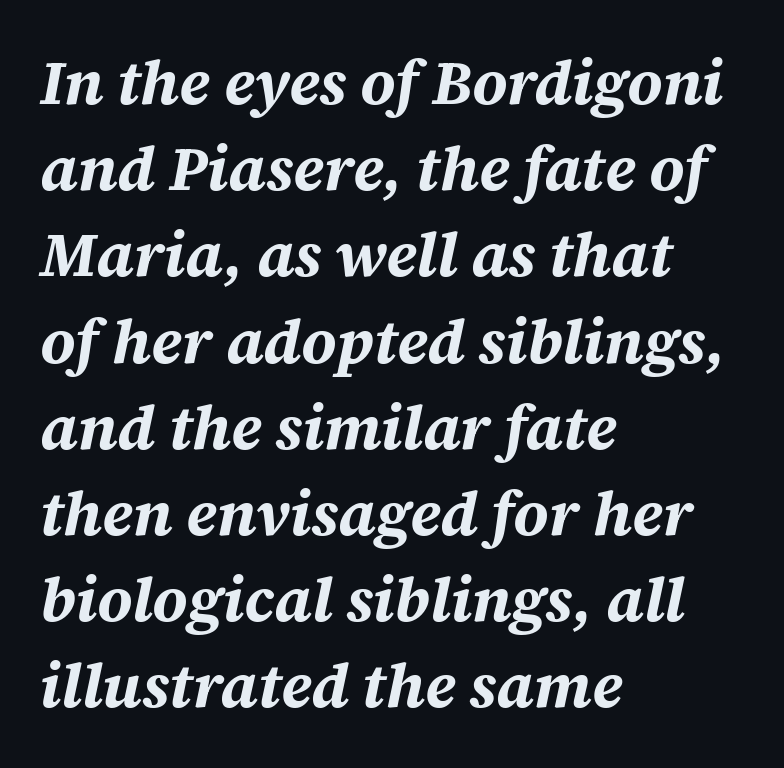
The image shows 62 px bold type, italic (leaning right); set left-aligned, normal line spacing (1.39x), normal letter spacing, not underlined; medium stroke contrast and a large x-height.
